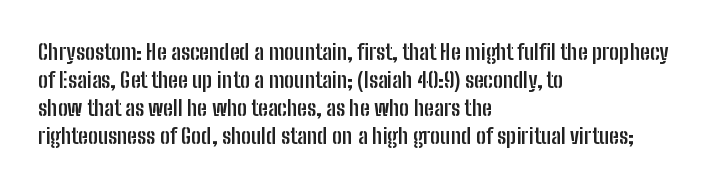
The axis of the letterforms is exactly vertical. Leftover space on each line is placed entirely after the last word. Each row of text sits above clean, open space. Students, note that the glyphs here touch the page at normal intervals.
